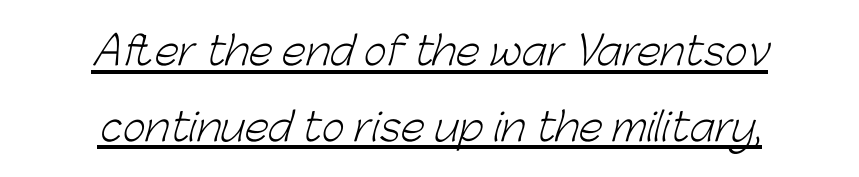
The image shows 39 px light sans-serif type; set centered, loose line spacing (1.94x), normal letter spacing, underlined; low stroke contrast and a medium x-height.
